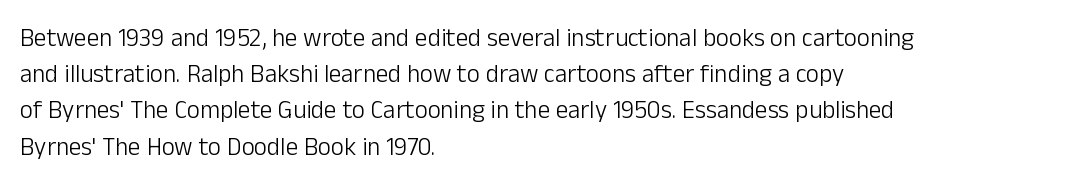
The cut favours lightness, reaching ordinary text weight at its darkest. Left-aligned paragraph, ragged on the right. There is no visible air inserted between adjacent glyphs. Has an underline been added? It has not. Upright lettering throughout. Leading matches the norm, producing a regular column.
